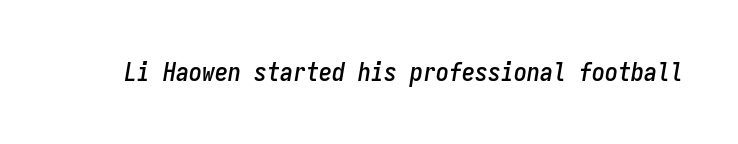
Q: Is the text italic (slanted)? A: Yes, it leans right by about 9 degrees.
Q: Is the text underlined? A: No.
Q: Is the spacing between letters normal or unusually wide? A: Normal.
